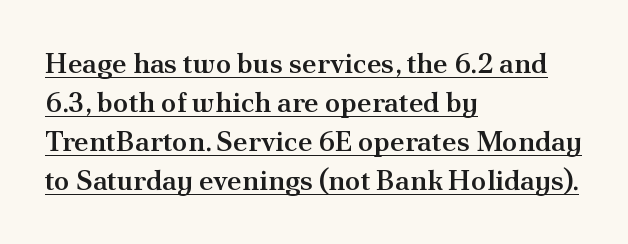
{"serif": "yes", "italic": "no", "bold": "semi", "weight": "semibold", "width": "normal", "stroke_contrast": "medium", "x_height": "small", "monospaced": "no", "underline": "yes", "align": "left", "line_spacing": "normal", "line_spacing_ratio": 1.39, "letter_spacing": "normal", "letter_spacing_em": 0.0, "glyph_px": 28}
